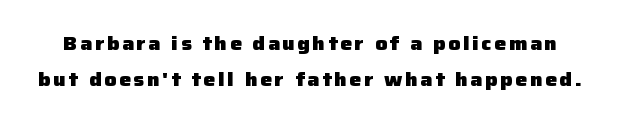
The image shows 20 px bold type, upright; set line spacing 1.79x, not underlined.
